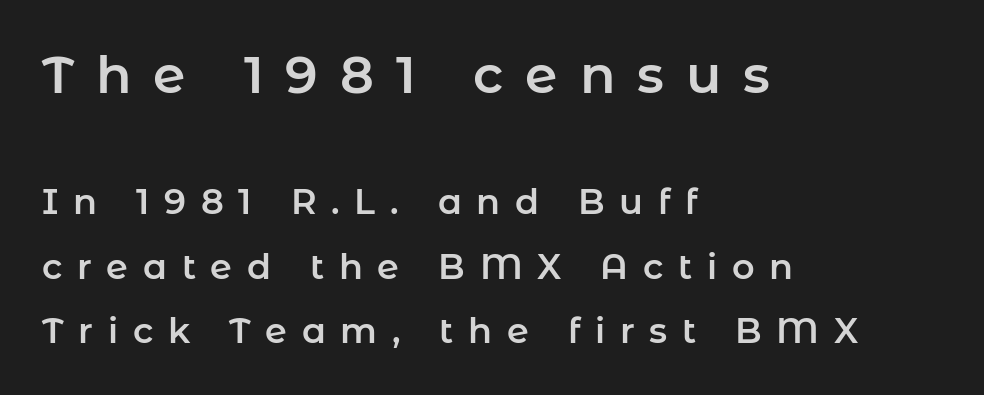
The image shows 52 px sans-serif type, upright; set left-aligned, line spacing 1.85x, unusually wide letter spacing (+0.42 em), not underlined; the first (top) block is 1.49x larger; low stroke contrast and a medium x-height.
